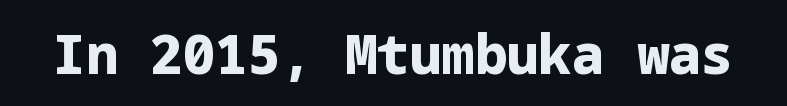
Q: Is the text bold? A: Yes.
Q: Is the text italic (slanted)? A: No, it is upright.
Q: Is the typeface a serif or a sans-serif typeface? A: Sans-serif.
Q: Is the text underlined? A: No.
Q: Is the spacing between letters normal or unusually wide? A: Normal.
Q: Width (condensed, normal, or wide)? A: Normal.
Q: Stroke contrast? A: Low.
Q: x-height? A: Medium.
